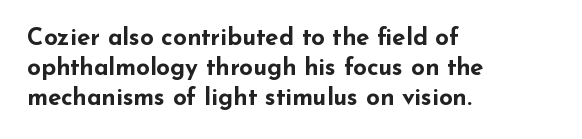
The ragged edge is on the right, which tells us the setting is flush left. The space beneath each line is pristine and unruled. This rendering leaves character spacing at its baseline value. The passage shown stacks its lines at a standard gap. Italic? Not at all — the glyphs are vertical. Emphasis by weight is at full strength: bold.
